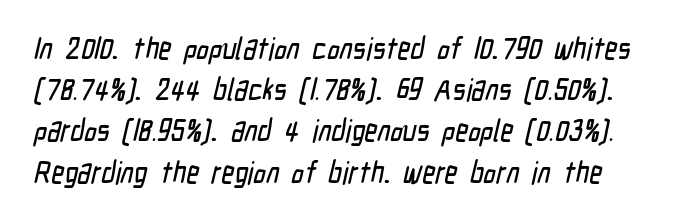
Q: Is the typeface a serif or a sans-serif typeface? A: Sans-serif.
Q: Is the text underlined? A: No.
Q: Is the spacing between letters normal or unusually wide? A: Normal.
Q: Is the spacing between lines tight, normal or loose? A: Normal.
Q: Width (condensed, normal, or wide)? A: Condensed.
Q: Stroke contrast? A: Low.
Q: x-height? A: Medium.
Q: Monospaced? A: No.
